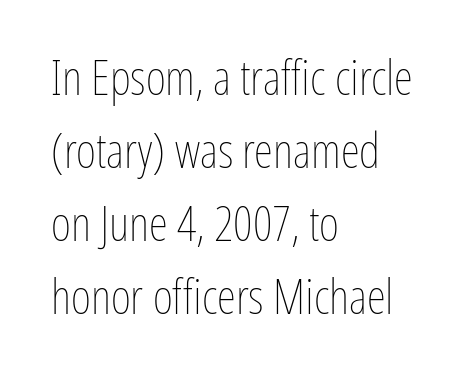
{"italic": "no", "bold": "no", "weight": "thin", "width": "condensed", "stroke_contrast": "low", "x_height": "medium", "monospaced": "no", "underline": "no", "align": "left", "line_spacing": "normal", "line_spacing_ratio": 1.49, "letter_spacing": "normal", "letter_spacing_em": 0.0, "glyph_px": 49}
